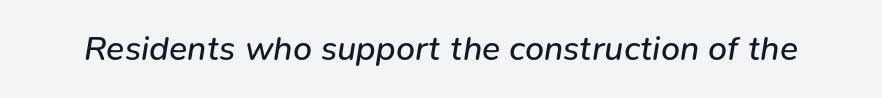
The image shows 34 px regular-weight type, italic (leaning right); set normal letter spacing, not underlined; low stroke contrast and a medium x-height.
